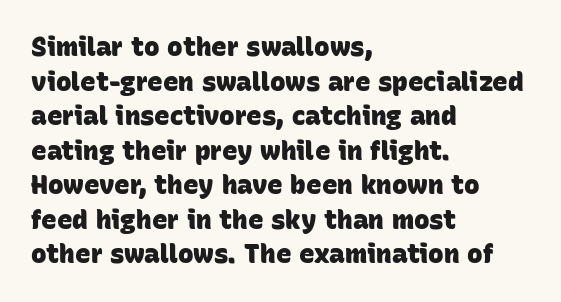
A dark, heavy texture on the line: the type is bold. The paragraph has a hard left edge and a soft right edge. Underline: absent. In terms of leading, this rendering sits right in the middle. In terms of letterspacing, this is plain default setting.
